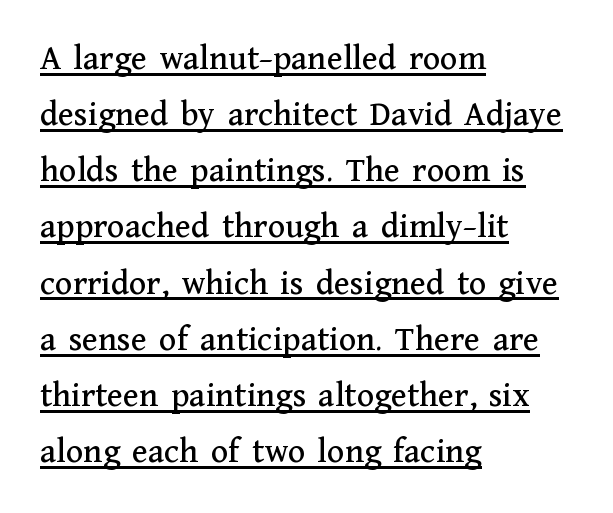
The space between consecutive lines is moderate. Italic? Not at all — the glyphs are vertical. A rule runs beneath these lines of type. Think of a printed novel: that variable character pitch is what you see here. Compared with a centered layout, this one pins lines to the left instead. This is serif lettering, the kind often seen in printed books.
